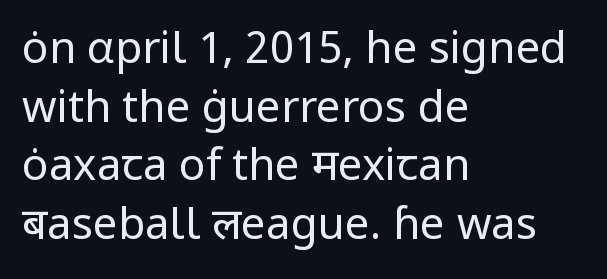
The image shows 44 px regular-weight sans-serif type, upright; set left-aligned, normal line spacing (1.33x), normal letter spacing, not underlined; low stroke contrast and a medium x-height.
